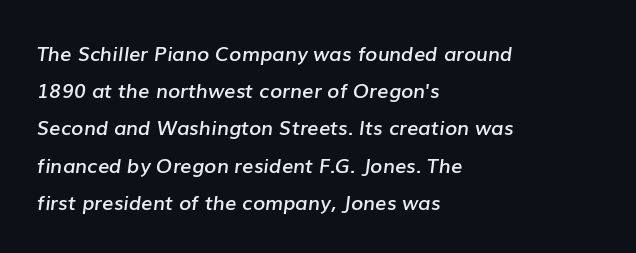
The image shows 20 px text type, italic (leaning right); set left-aligned, line spacing 1.86x, normal letter spacing, not underlined.
